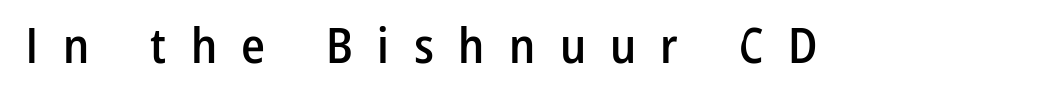
Has an underline been added? It has not. Rendered with straight, roman letterforms. A semibold gives these letters moderate extra thickness, short of bold. A typesetter would call this proportional, since set widths differ per character. Look at the bottom of the vertical strokes: they stop flat, with no serifs. Tracking here is generous; glyphs stand well apart from one another.
